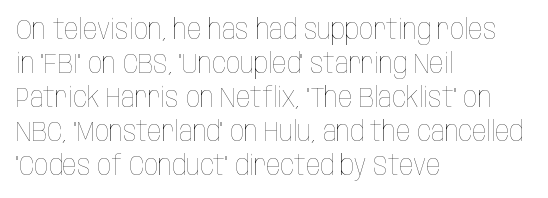
Weight: regular or lighter. Left-aligned paragraph, ragged on the right. The type sits square on the baseline with zero lean. You could not count columns in this text — the font is proportionally spaced. Plain, unruled lines of type.
